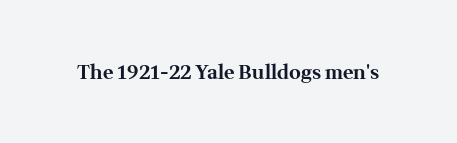
The rendering keeps characters at their native spacing. Underlining? Definitely not there. Nope, not italic — everything's standing straight. Set as a true bold cut, around the 700 mark.
